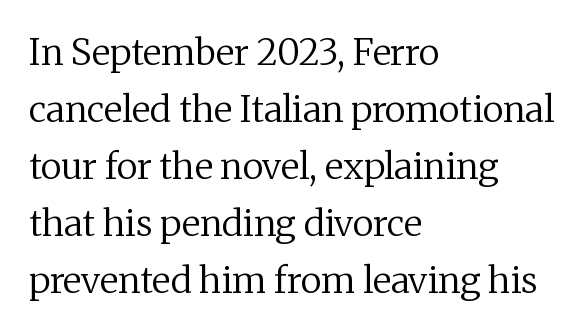
The passage shown is typed in a proportional face where columns would drift. These glyphs show unthickened strokes, regular width or finer. The rag falls on the right side of this text block. The rows are spaced the way most documents space them. Underlining? Definitely not there. This is roman type, the default non-slanted kind.
